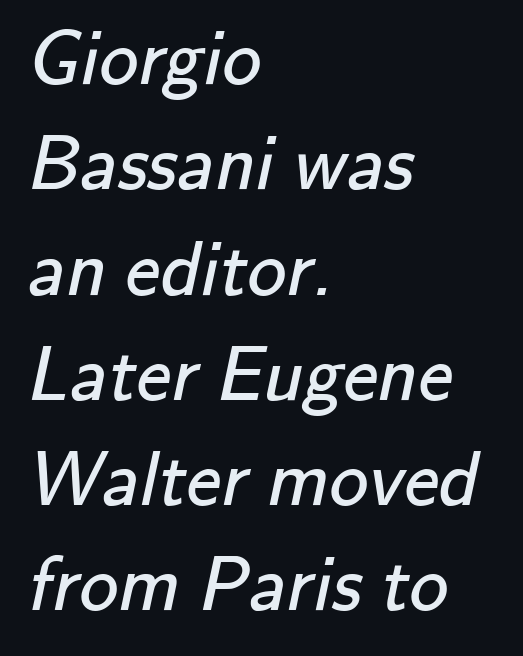
Q: Is the text bold? A: No.
Q: Is the typeface a serif or a sans-serif typeface? A: Sans-serif.
Q: Is the text underlined? A: No.
Q: How is the paragraph aligned? A: Left-aligned.
Q: Is the spacing between letters normal or unusually wide? A: Normal.
Q: Is the spacing between lines tight, normal or loose? A: Normal.
Q: Width (condensed, normal, or wide)? A: Normal.
Q: Stroke contrast? A: Low.
Q: x-height? A: Small.
Q: Monospaced? A: No.
